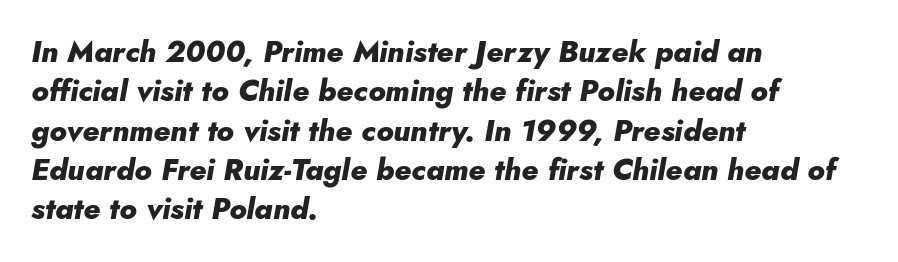
Q: Is the text bold? A: Yes.
Q: Is the text italic (slanted)? A: Yes, it leans right by about 10 degrees.
Q: Is the text underlined? A: No.
Q: How is the paragraph aligned? A: Left-aligned.
Q: Is the spacing between letters normal or unusually wide? A: Normal.
Q: Is the spacing between lines tight, normal or loose? A: Normal.
Q: Width (condensed, normal, or wide)? A: Normal.
Q: Stroke contrast? A: Low.
Q: x-height? A: Small.
Q: Monospaced? A: No.
